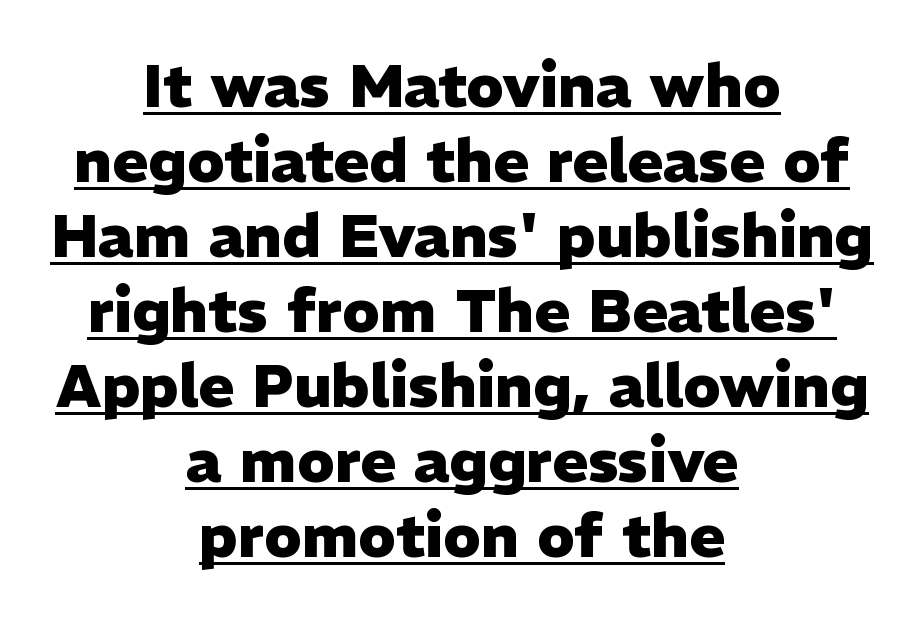
The image shows 60 px heavy sans-serif type, upright; set centered, normal line spacing (1.25x), normal letter spacing, underlined; low stroke contrast and a medium x-height.
